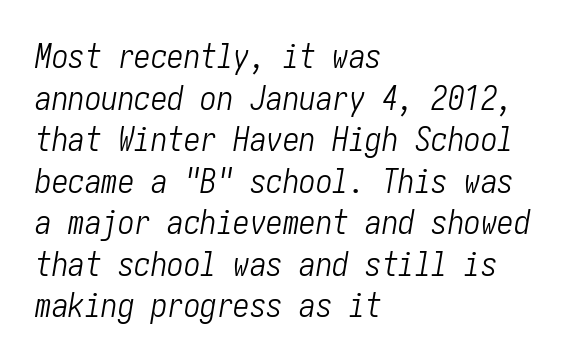
Q: Is the text bold? A: No.
Q: Is the text italic (slanted)? A: Yes, it leans right by about 10 degrees.
Q: Is the text underlined? A: No.
Q: How is the paragraph aligned? A: Left-aligned.
Q: Is the spacing between letters normal or unusually wide? A: Normal.
Q: Is the spacing between lines tight, normal or loose? A: Normal.
Q: Width (condensed, normal, or wide)? A: Condensed.
Q: Stroke contrast? A: Low.
Q: x-height? A: Medium.
